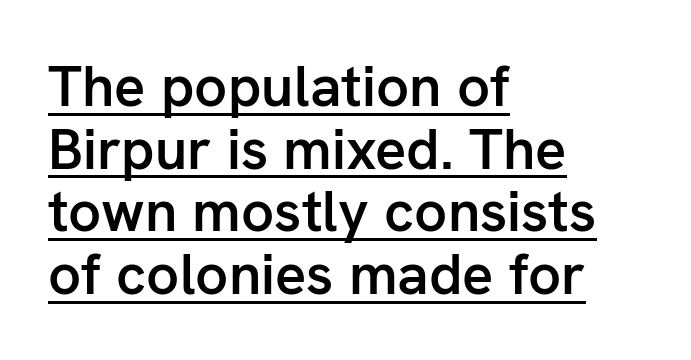
The image shows 58 px semibold sans-serif type, upright; set left-aligned, tight line spacing (1.08x), normal letter spacing, underlined; low stroke contrast and a medium x-height.
